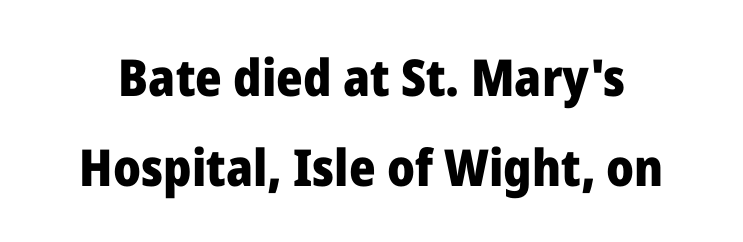
The image shows 51 px heavy sans-serif type, upright; set line spacing 1.76x, normal letter spacing, not underlined; low stroke contrast and a medium x-height.
